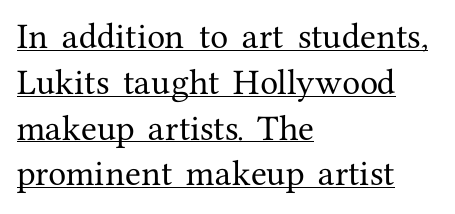
The image shows 29 px serif type, upright; set left-aligned, normal line spacing (1.58x), normal letter spacing, underlined; medium stroke contrast and a medium x-height.
